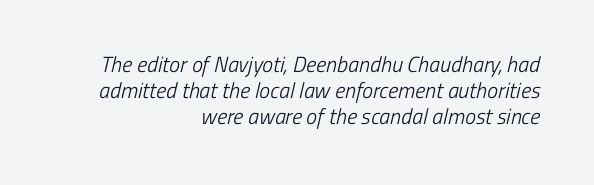
The image shows 22 px text type; set right-aligned, line spacing 1.18x, normal letter spacing, not underlined.
